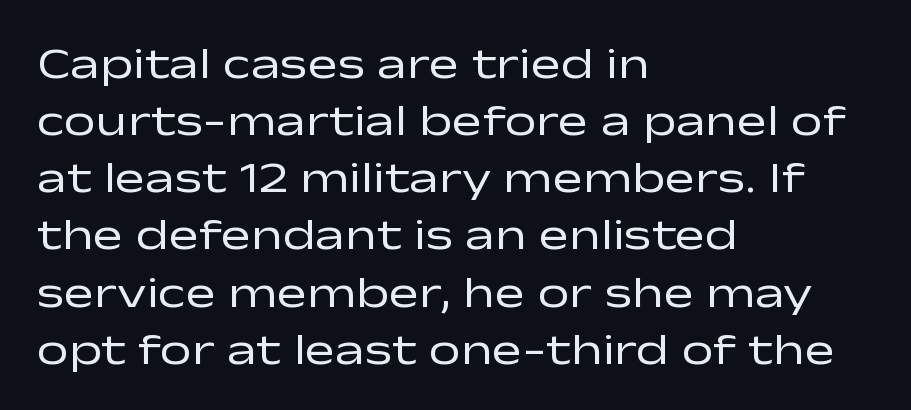
This sample has the flowing, uneven cadence of proportional lettering. Glyph-to-glyph distance matches everyday printed text. Posture: vertical. The weight would be labelled regular, book, light, or lighter still.
